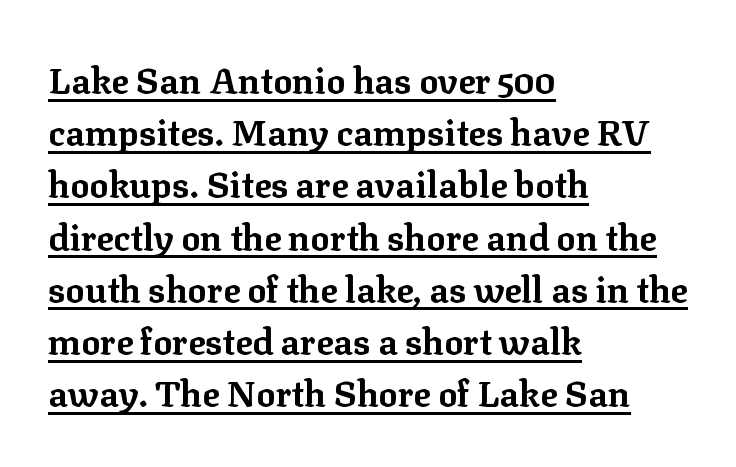
The image shows 36 px bold serif type, upright; set left-aligned, normal line spacing (1.45x), normal letter spacing, underlined; low stroke contrast and a medium x-height.
